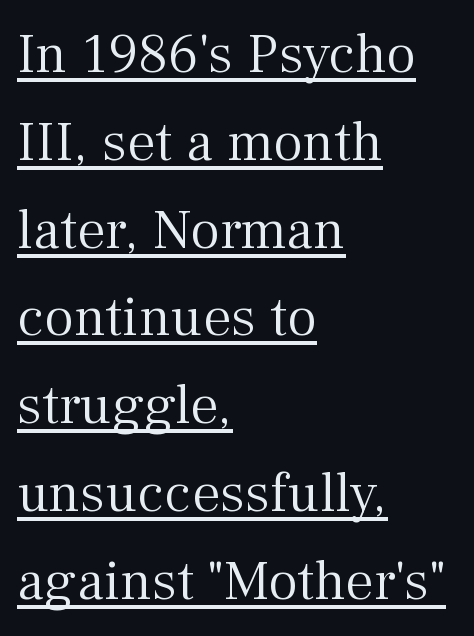
The image shows 57 px light serif type, upright; set left-aligned, normal line spacing (1.54x), normal letter spacing, underlined; medium stroke contrast and a medium x-height.
